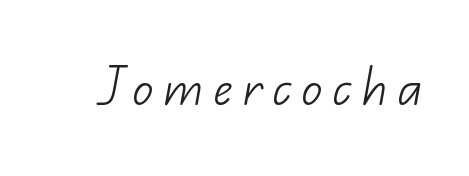
Look at the bottom of the vertical strokes: they stop flat, with no serifs. Just letters on the line, the space beneath them empty. The passage shown is typed in a proportional face where columns would drift. The type is letterspaced generously, with wide tracking. The font is comparable to plain body text, perhaps lighter.
